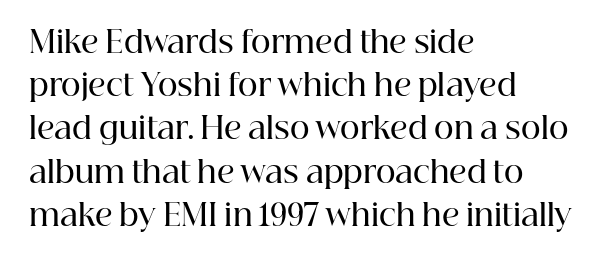
Summary of vertical rhythm: regular, with standard interline spacing. The face used here is proportionally spaced, like ordinary book or web type. The typesetter chose a ragged-right arrangement here. No italicization has been applied; the sample stays upright. These lines are composed in type with serifs.
